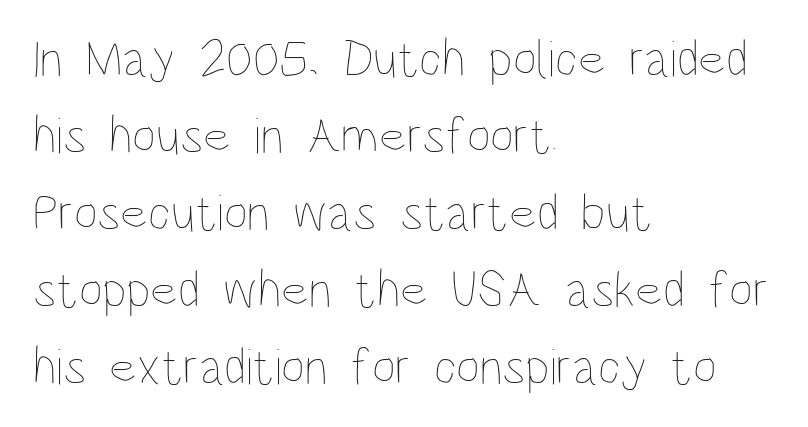
Q: Is the text bold? A: No.
Q: Is the text italic (slanted)? A: No, it is upright.
Q: Is the text underlined? A: No.
Q: How is the paragraph aligned? A: Left-aligned.
Q: Is the spacing between letters normal or unusually wide? A: Normal.
Q: Is the spacing between lines tight, normal or loose? A: Normal.
Q: Width (condensed, normal, or wide)? A: Condensed.
Q: Stroke contrast? A: Low.
Q: x-height? A: Large.
Q: Monospaced? A: No.
